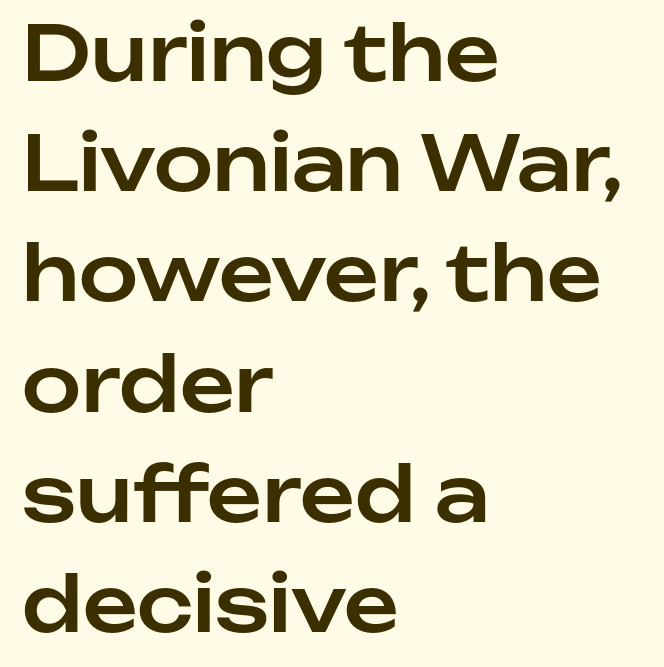
Does the type have serifs? No, each stem ends abruptly. Is this a fixed-width face? No — the glyphs have proportional, varying widths. These lines stack with their left ends in a neat column. The zone under the glyphs is completely vacant.
